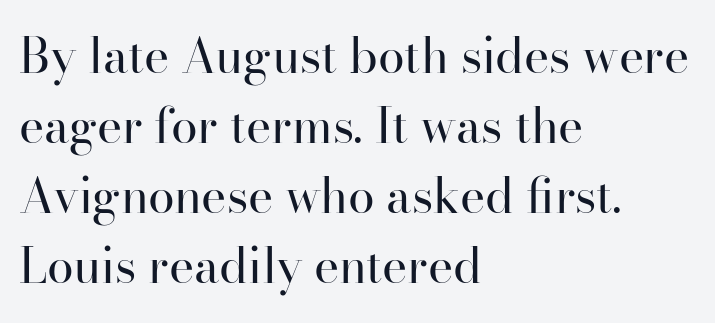
The image shows 48 px regular-weight serif type, upright; set left-aligned, normal line spacing (1.46x), normal letter spacing, not underlined; high stroke contrast and a small x-height.
